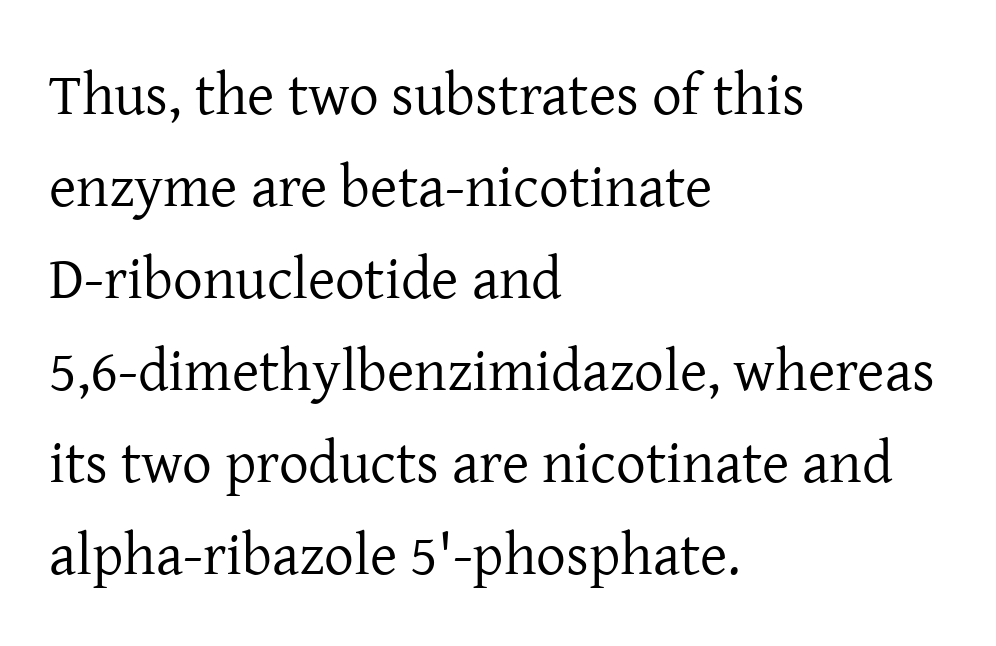
The image shows 59 px regular-weight serif type, upright; set left-aligned, normal line spacing (1.56x), normal letter spacing, not underlined; low stroke contrast and a medium x-height.
